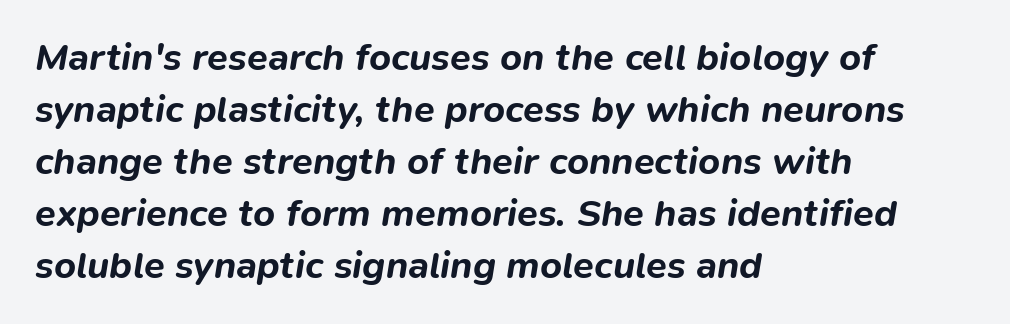
{"italic": "yes", "lean": "right", "slant_degrees": 9, "bold": "yes", "weight": "bold", "width": "normal", "stroke_contrast": "low", "x_height": "medium", "monospaced": "no", "underline": "no", "align": "left", "line_spacing": "normal", "line_spacing_ratio": 1.37, "letter_spacing": "normal", "letter_spacing_em": 0.0, "glyph_px": 38}
